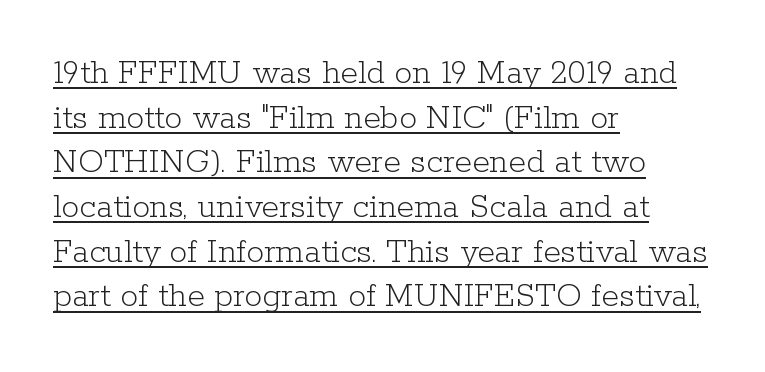
Q: Is the text bold? A: No.
Q: Is the text italic (slanted)? A: No, it is upright.
Q: Is the typeface a serif or a sans-serif typeface? A: Serif.
Q: Is the text underlined? A: Yes.
Q: How is the paragraph aligned? A: Left-aligned.
Q: Is the spacing between letters normal or unusually wide? A: Normal.
Q: Width (condensed, normal, or wide)? A: Normal.
Q: Stroke contrast? A: Low.
Q: x-height? A: Medium.
Q: Monospaced? A: No.
